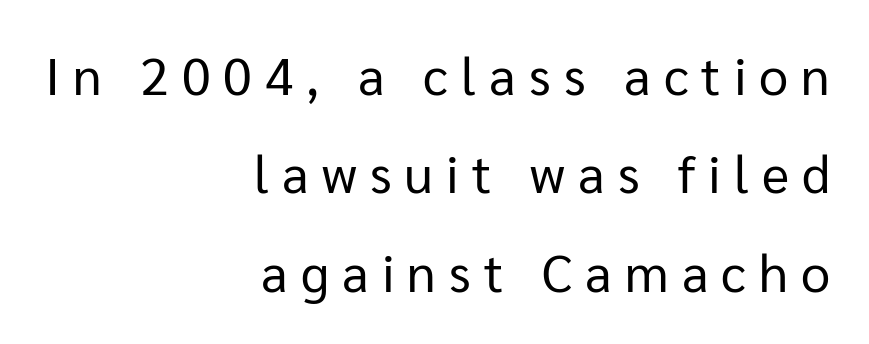
Q: Is the text bold? A: No.
Q: Is the text italic (slanted)? A: No, it is upright.
Q: Is the typeface a serif or a sans-serif typeface? A: Sans-serif.
Q: Is the text underlined? A: No.
Q: How is the paragraph aligned? A: Right-aligned.
Q: Is the spacing between letters normal or unusually wide? A: Unusually wide.
Q: Width (condensed, normal, or wide)? A: Normal.
Q: Stroke contrast? A: Low.
Q: x-height? A: Medium.
Q: Monospaced? A: No.
